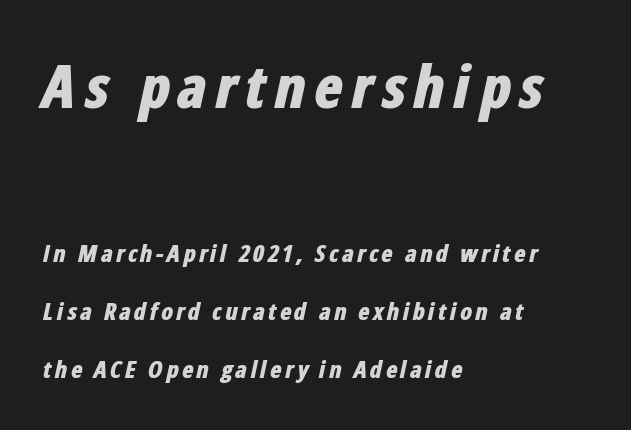
Q: Is the text bold? A: Yes.
Q: Is the text italic (slanted)? A: Yes, it leans right by about 12 degrees.
Q: Is the text underlined? A: No.
Q: How is the paragraph aligned? A: Left-aligned.
Q: Is the spacing between lines tight, normal or loose? A: Loose.
Q: Which block of text is set in a larger size, the first (top) or the second (bottom)? A: The first (top) one.
Q: Width (condensed, normal, or wide)? A: Condensed.
Q: Stroke contrast? A: Low.
Q: x-height? A: Medium.
Q: Monospaced? A: No.
